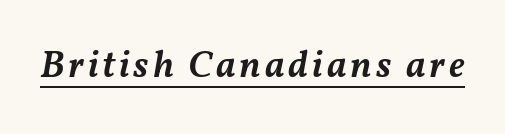
{"italic": "yes", "lean": "right", "slant_degrees": 11, "bold": "semi", "weight": "semibold", "width": "normal", "stroke_contrast": "medium", "x_height": "medium", "monospaced": "no", "underline": "yes", "glyph_px": 38}
